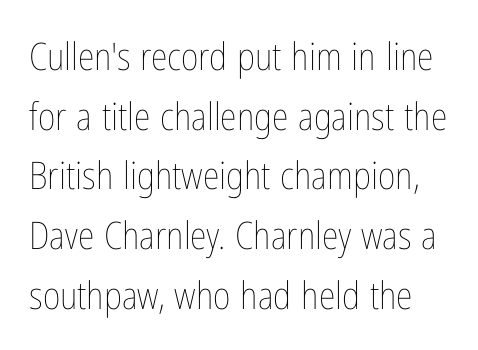
Q: Is the text bold? A: No.
Q: Is the text italic (slanted)? A: No, it is upright.
Q: Is the text underlined? A: No.
Q: Is the spacing between letters normal or unusually wide? A: Normal.
Q: Is the spacing between lines tight, normal or loose? A: Normal.
Q: Width (condensed, normal, or wide)? A: Condensed.
Q: Stroke contrast? A: Low.
Q: x-height? A: Medium.
Q: Monospaced? A: No.
